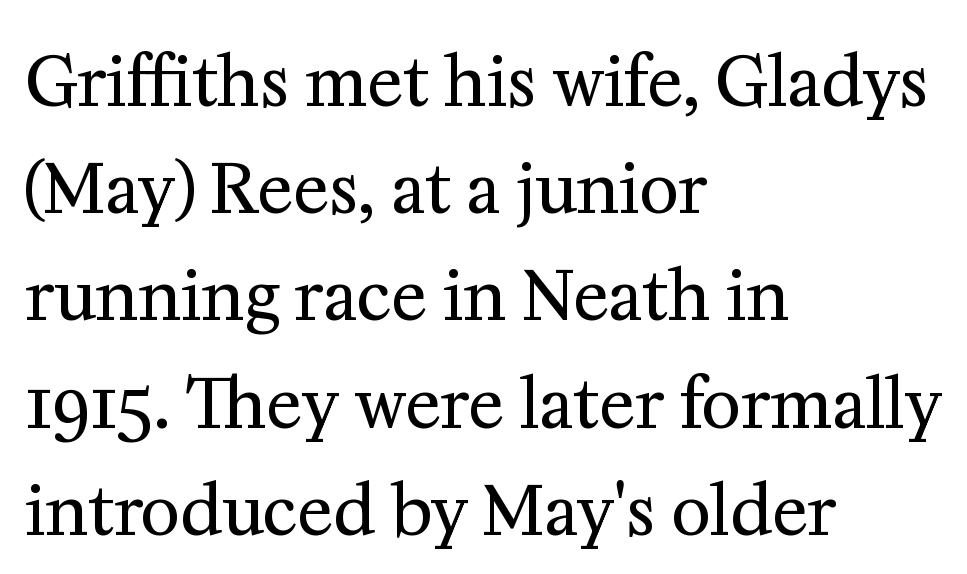
The image shows 67 px regular-weight serif type, upright; set left-aligned, normal line spacing (1.6x), normal letter spacing, not underlined; medium stroke contrast and a medium x-height.
